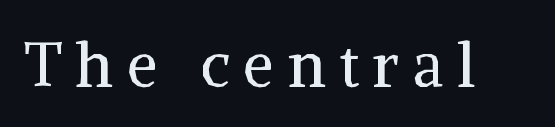
The image shows 62 px regular-weight serif type, upright; set unusually wide letter spacing (+0.22 em), not underlined; medium stroke contrast and a medium x-height.
